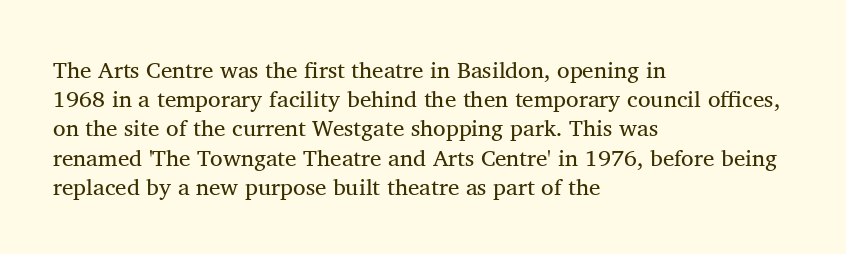
The image shows 23 px text type, upright; set left-aligned, normal line spacing (1.27x), normal letter spacing, not underlined.
